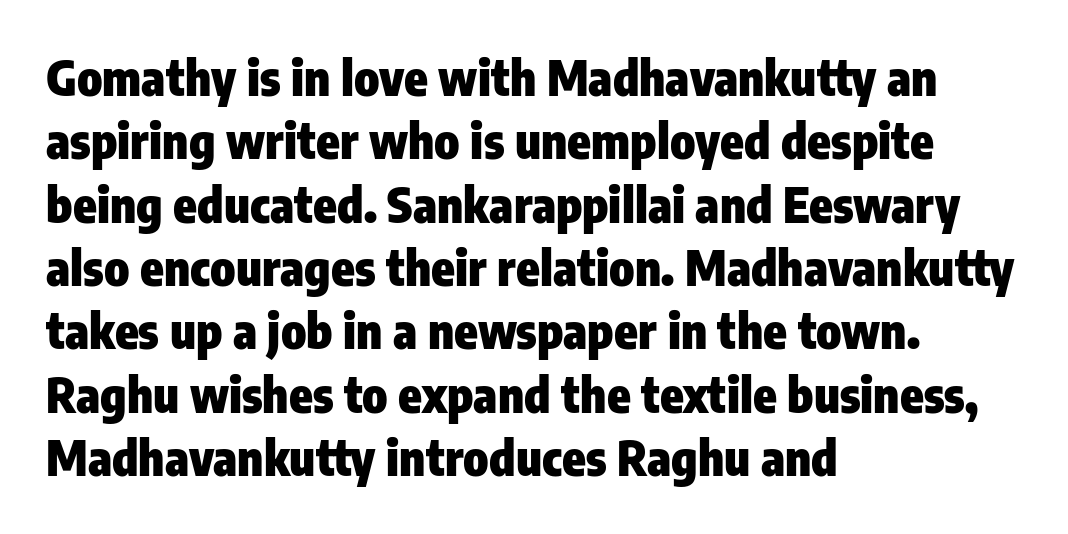
Q: Is the text bold? A: Yes.
Q: Is the text italic (slanted)? A: No, it is upright.
Q: Is the typeface a serif or a sans-serif typeface? A: Sans-serif.
Q: Is the text underlined? A: No.
Q: How is the paragraph aligned? A: Left-aligned.
Q: Is the spacing between letters normal or unusually wide? A: Normal.
Q: Is the spacing between lines tight, normal or loose? A: Normal.
Q: Width (condensed, normal, or wide)? A: Condensed.
Q: Stroke contrast? A: Low.
Q: x-height? A: Medium.
Q: Monospaced? A: No.
